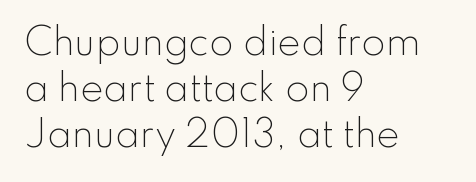
Q: Is the text bold? A: No.
Q: Is the text italic (slanted)? A: No, it is upright.
Q: Is the typeface a serif or a sans-serif typeface? A: Sans-serif.
Q: Is the text underlined? A: No.
Q: How is the paragraph aligned? A: Left-aligned.
Q: Is the spacing between letters normal or unusually wide? A: Normal.
Q: Is the spacing between lines tight, normal or loose? A: Normal.
Q: Width (condensed, normal, or wide)? A: Normal.
Q: Stroke contrast? A: Low.
Q: x-height? A: Small.
Q: Monospaced? A: No.
